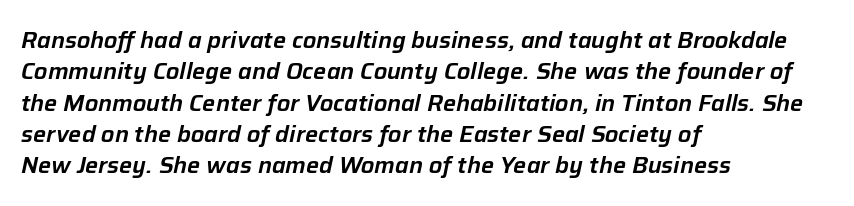
Q: Is the text italic (slanted)? A: Yes, it leans right by about 12 degrees.
Q: Is the text underlined? A: No.
Q: How is the paragraph aligned? A: Left-aligned.
Q: Is the spacing between letters normal or unusually wide? A: Normal.
Q: Is the spacing between lines tight, normal or loose? A: Normal.
